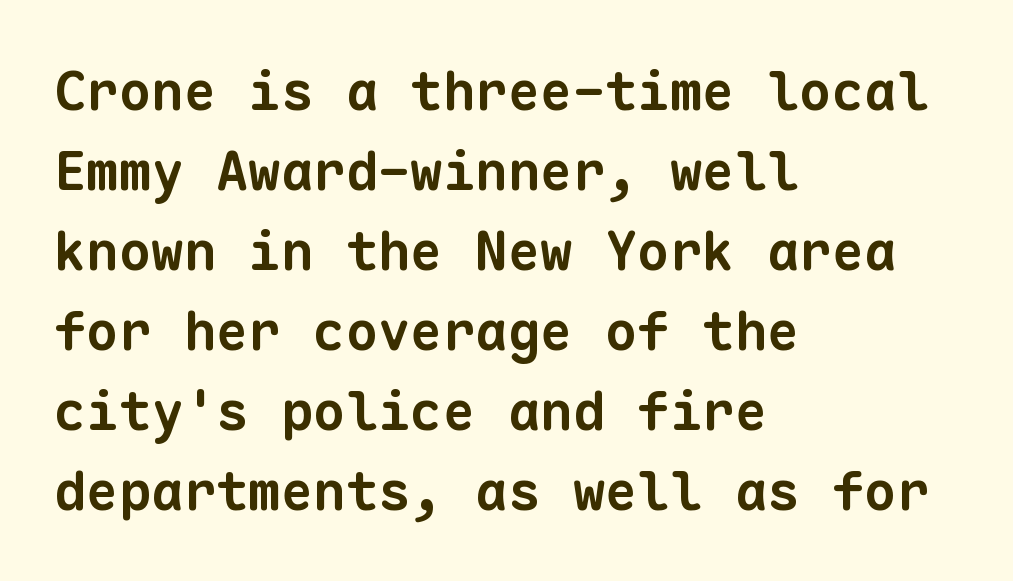
Each line starts at the same left margin while the right side varies. Only glyphs here, with clear space below each row. The glyphs in this specimen are sans serif. Is this a fixed-width face? Yes — each glyph sits in an identical cell. How would I describe the line gaps? Plain and ordinary.
